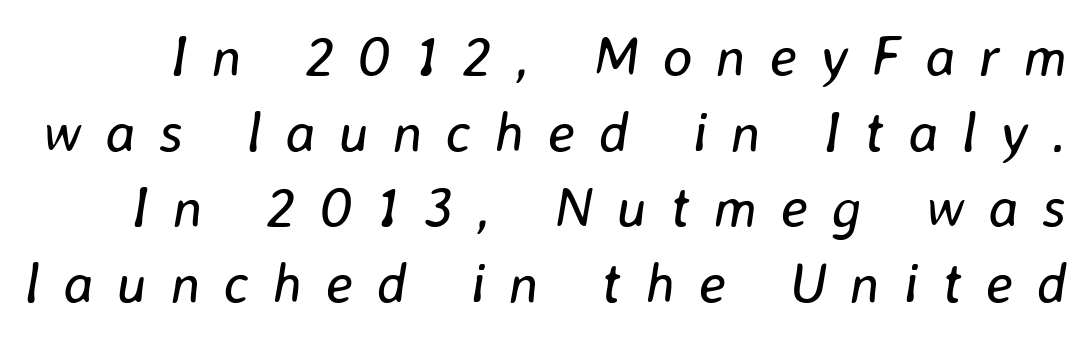
Q: Is the text bold? A: No.
Q: Is the text italic (slanted)? A: Yes, it leans right by about 8 degrees.
Q: Is the text underlined? A: No.
Q: Is the spacing between letters normal or unusually wide? A: Unusually wide.
Q: Is the spacing between lines tight, normal or loose? A: Normal.
Q: Width (condensed, normal, or wide)? A: Normal.
Q: Stroke contrast? A: Low.
Q: x-height? A: Medium.
Q: Monospaced? A: No.
